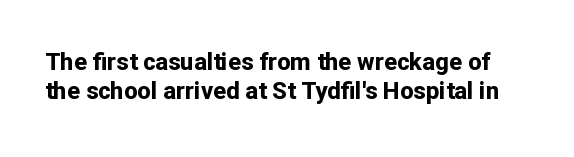
The image shows 24 px bold type, upright; set line spacing 1.2x, normal letter spacing, not underlined.
